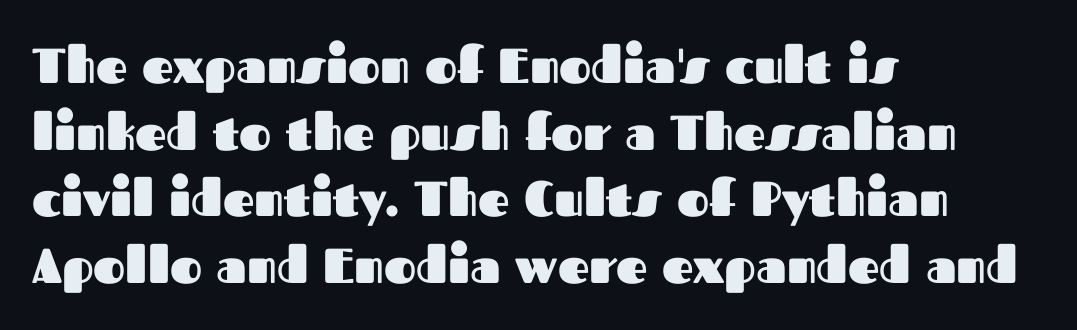
The image shows 49 px heavy sans-serif type, upright; set left-aligned, normal line spacing (1.36x), normal letter spacing, not underlined; medium stroke contrast and a medium x-height.
